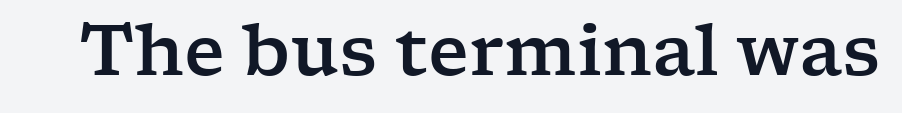
Quick note: not italic, upright. Is this a fixed-width face? No — the glyphs have proportional, varying widths. The text was rendered using a seriffed face with decorative stroke endings. The gap between lines stays unmarked.
